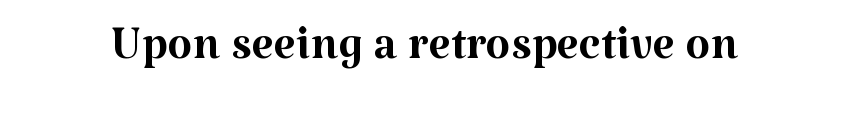
{"serif": "yes", "italic": "no", "bold": "no", "weight": "regular", "width": "normal", "stroke_contrast": "medium", "x_height": "medium", "monospaced": "no", "underline": "no", "letter_spacing": "normal", "letter_spacing_em": 0.0, "glyph_px": 64}
